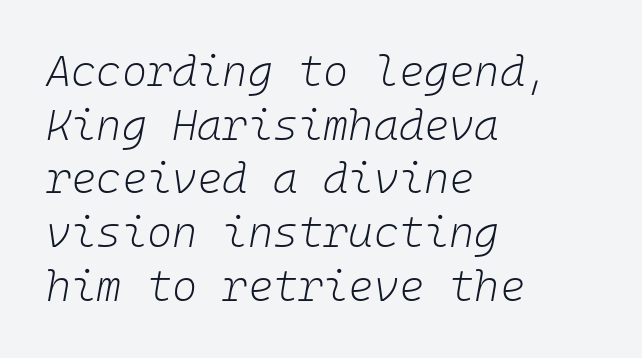
{"italic": "yes", "lean": "right", "slant_degrees": 10, "bold": "no", "weight": "light", "width": "normal", "stroke_contrast": "low", "x_height": "medium", "monospaced": "yes", "underline": "no", "align": "left", "line_spacing": "normal", "line_spacing_ratio": 1.25, "letter_spacing": "normal", "letter_spacing_em": 0.0, "glyph_px": 43}
